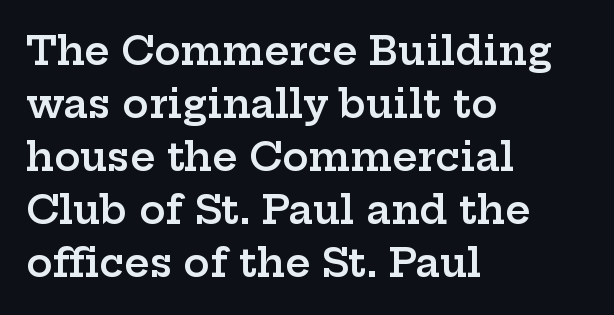
{"serif": "yes", "italic": "no", "bold": "semi", "weight": "semibold", "width": "wide", "stroke_contrast": "low", "x_height": "medium", "monospaced": "no", "underline": "no", "align": "left", "line_spacing": "normal", "line_spacing_ratio": 1.36, "letter_spacing": "normal", "letter_spacing_em": 0.0, "glyph_px": 39}
